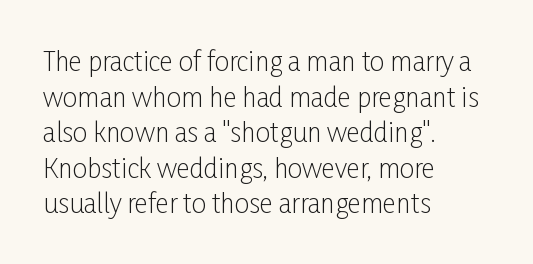
The line texture is even and compact thanks to regular tracking. Honestly, the row spacing looks completely unremarkable. Every row of glyphs begins at an identical x-position on the left. The letters stand straight up with perfectly vertical stems. Stroke thickness stays within the range of a standard reading face or lighter. Unmarked baselines from the first word to the last.
